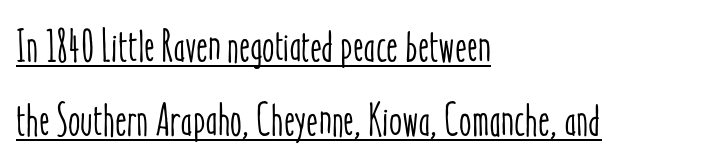
The image shows 45 px condensed type, upright; set left-aligned, normal line spacing (1.64x), normal letter spacing, underlined; low stroke contrast and a medium x-height.
